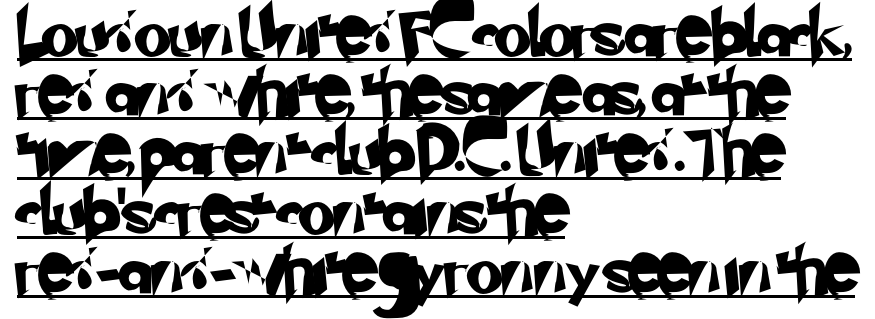
Q: Is the typeface a serif or a sans-serif typeface? A: Sans-serif.
Q: Is the text underlined? A: Yes.
Q: How is the paragraph aligned? A: Left-aligned.
Q: Is the spacing between letters normal or unusually wide? A: Normal.
Q: Is the spacing between lines tight, normal or loose? A: Normal.
Q: Width (condensed, normal, or wide)? A: Normal.
Q: Stroke contrast? A: Low.
Q: x-height? A: Small.
Q: Monospaced? A: No.
